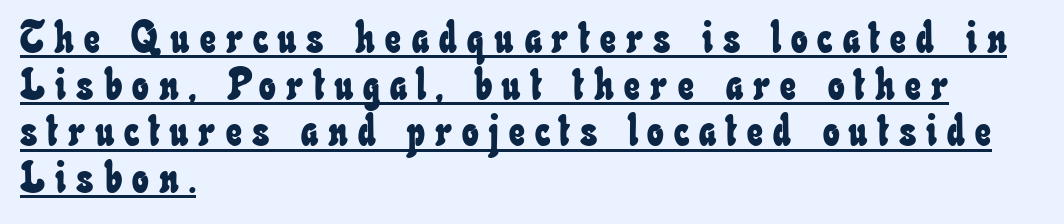
The rendering anchors every line to the left-hand side. Each new line begins almost immediately beneath the previous one. Character widths vary here, with narrow letters taking less room than wide ones. Glance below the letters and you will spot a drawn line.
